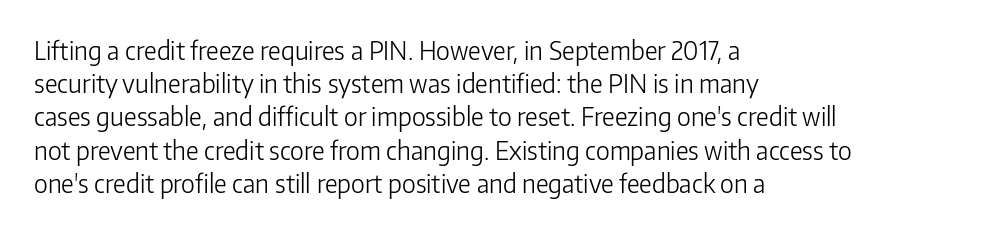
Q: Is the text bold? A: No.
Q: Is the text italic (slanted)? A: No, it is upright.
Q: Is the text underlined? A: No.
Q: How is the paragraph aligned? A: Left-aligned.
Q: Is the spacing between letters normal or unusually wide? A: Normal.
Q: Is the spacing between lines tight, normal or loose? A: Normal.
